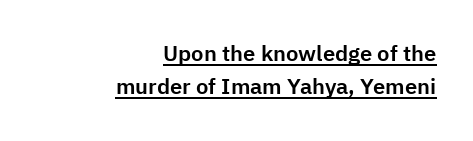
{"italic": "no", "underline": "yes", "align": "right", "line_spacing": "normal", "line_spacing_ratio": 1.5, "letter_spacing": "normal", "letter_spacing_em": 0.0, "glyph_px": 22}
